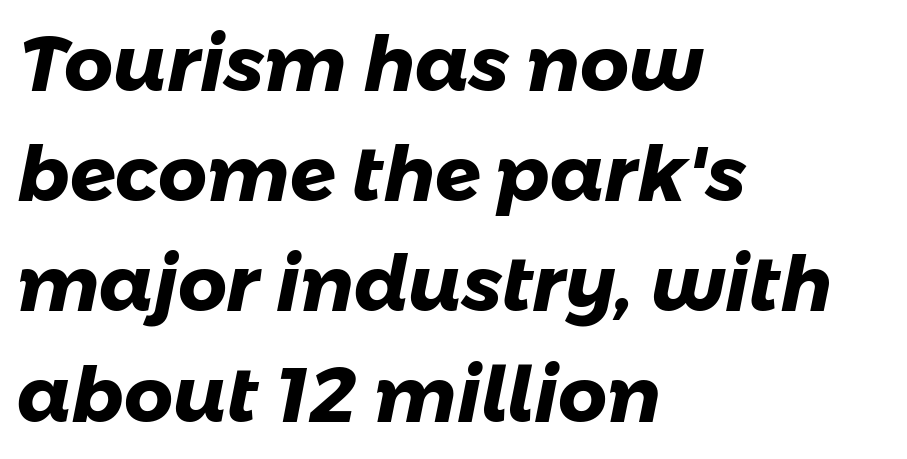
The image shows 76 px heavy sans-serif type; set left-aligned, normal line spacing (1.45x), normal letter spacing, not underlined; low stroke contrast and a medium x-height.
